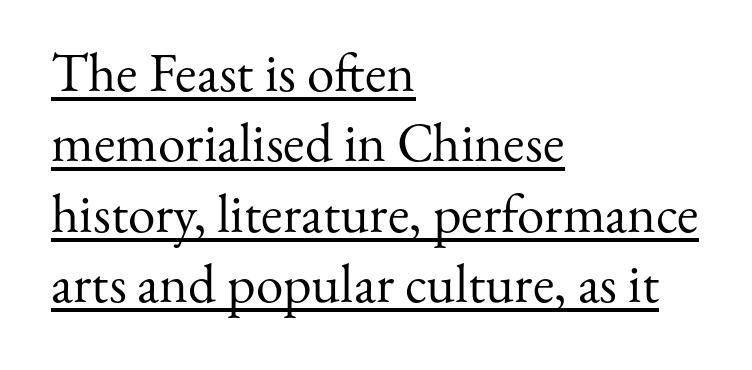
The image shows 55 px regular-weight serif type, upright; set left-aligned, normal line spacing (1.28x), normal letter spacing, underlined; medium stroke contrast and a small x-height.
